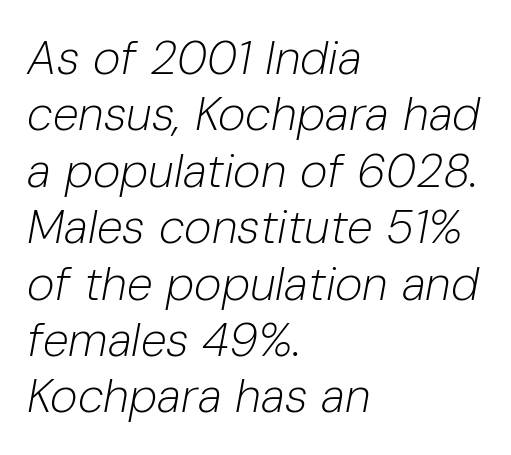
The image shows 47 px light type, italic (leaning right); set left-aligned, line spacing 1.2x, normal letter spacing, not underlined; low stroke contrast and a medium x-height.
